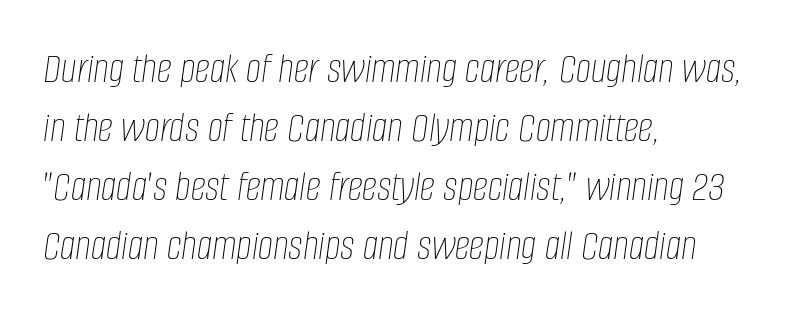
{"italic": "yes", "lean": "right", "slant_degrees": 8, "bold": "no", "weight": "thin", "width": "condensed", "stroke_contrast": "low", "x_height": "large", "monospaced": "no", "underline": "no", "align": "left", "line_spacing": "normal", "line_spacing_ratio": 1.37, "letter_spacing": "normal", "letter_spacing_em": 0.0, "glyph_px": 43}
